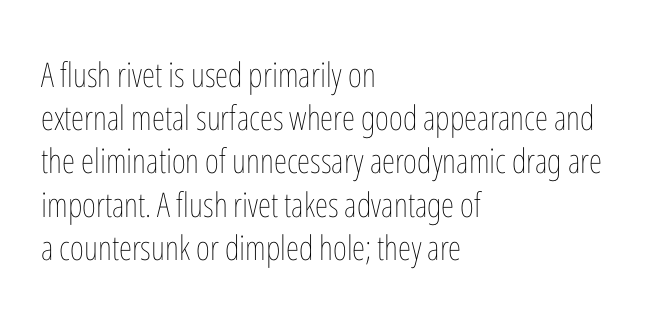
The image shows 34 px thin, condensed type, upright; set left-aligned, normal line spacing (1.27x), normal letter spacing, not underlined; low stroke contrast and a medium x-height.
